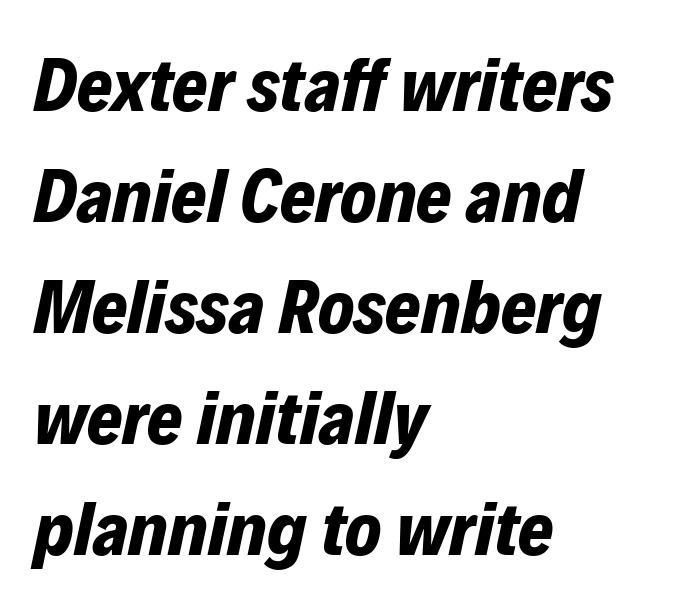
The image shows 76 px bold type, italic (leaning right); set left-aligned, normal line spacing (1.46x), normal letter spacing, not underlined; low stroke contrast and a medium x-height.
